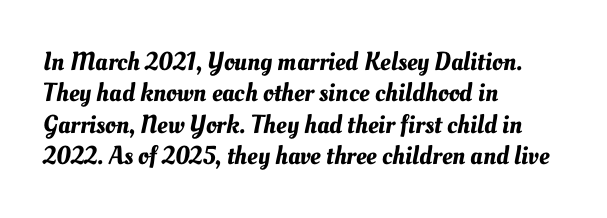
The image shows 26 px text type; set left-aligned, line spacing 1.21x, normal letter spacing, not underlined.
